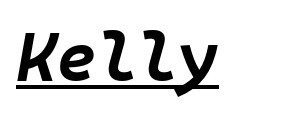
{"italic": "yes", "lean": "right", "slant_degrees": 10, "bold": "yes", "weight": "bold", "width": "normal", "stroke_contrast": "low", "x_height": "large", "monospaced": "yes", "underline": "yes", "letter_spacing": "normal", "letter_spacing_em": 0.0, "glyph_px": 69}
